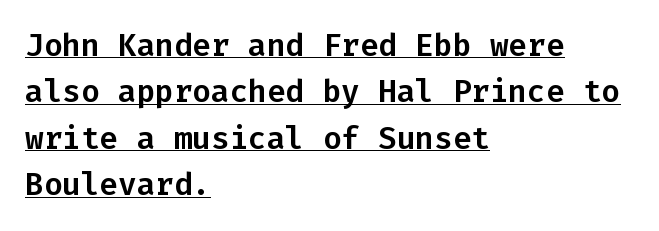
Is this a fixed-width face? Yes — each glyph sits in an identical cell. Ascenders rise straight up at ninety degrees. A continuous stroke trails under the words, as in a hyperlink. Standard letterfit; no display-style spreading of the glyphs. Where is the straight margin? On the left.
